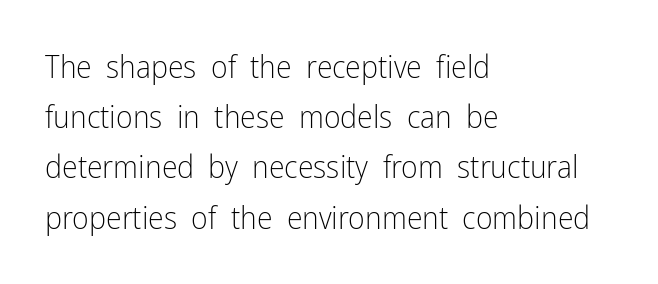
{"serif": "no", "italic": "no", "bold": "no", "weight": "light", "width": "condensed", "stroke_contrast": "low", "x_height": "medium", "monospaced": "no", "underline": "no", "align": "left", "line_spacing": "normal", "line_spacing_ratio": 1.57, "letter_spacing": "normal", "letter_spacing_em": 0.0, "glyph_px": 32}
